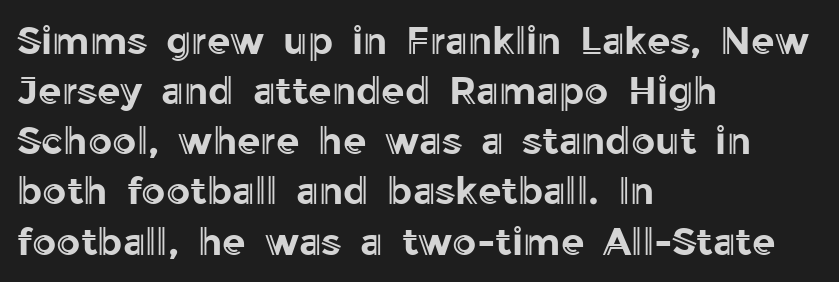
Q: Is the text italic (slanted)? A: No, it is upright.
Q: Is the text underlined? A: No.
Q: How is the paragraph aligned? A: Left-aligned.
Q: Is the spacing between letters normal or unusually wide? A: Normal.
Q: Is the spacing between lines tight, normal or loose? A: Normal.
Q: Width (condensed, normal, or wide)? A: Normal.
Q: x-height? A: Medium.
Q: Monospaced? A: No.
